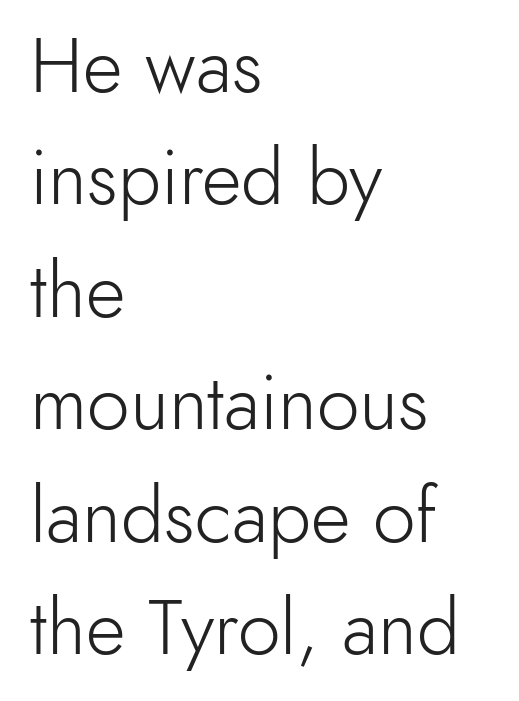
Q: Is the text bold? A: No.
Q: Is the text italic (slanted)? A: No, it is upright.
Q: Is the typeface a serif or a sans-serif typeface? A: Sans-serif.
Q: Is the text underlined? A: No.
Q: How is the paragraph aligned? A: Left-aligned.
Q: Is the spacing between letters normal or unusually wide? A: Normal.
Q: Is the spacing between lines tight, normal or loose? A: Normal.
Q: Width (condensed, normal, or wide)? A: Normal.
Q: x-height? A: Small.
Q: Monospaced? A: No.
